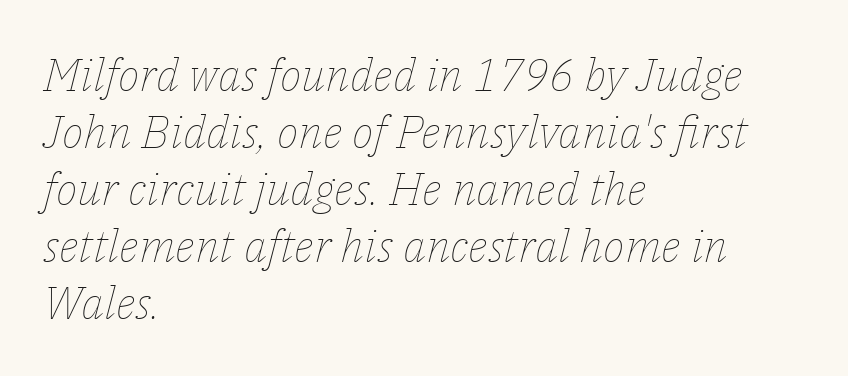
Q: Is the text bold? A: No.
Q: Is the text italic (slanted)? A: Yes, it leans right by about 14 degrees.
Q: Is the text underlined? A: No.
Q: How is the paragraph aligned? A: Left-aligned.
Q: Is the spacing between letters normal or unusually wide? A: Normal.
Q: Width (condensed, normal, or wide)? A: Normal.
Q: Stroke contrast? A: Low.
Q: x-height? A: Medium.
Q: Monospaced? A: No.
